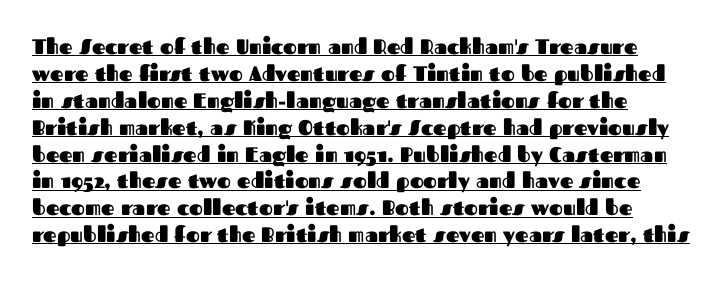
The rendering uses the underline text-decoration. Reading down the column, the eye jumps a familiar distance to each next line. Compared with typical body copy, the letter spacing here is the same. Unlike italic type, these characters show no tilt at all. Stroke thickness is high; the sample reads as a true bold.
